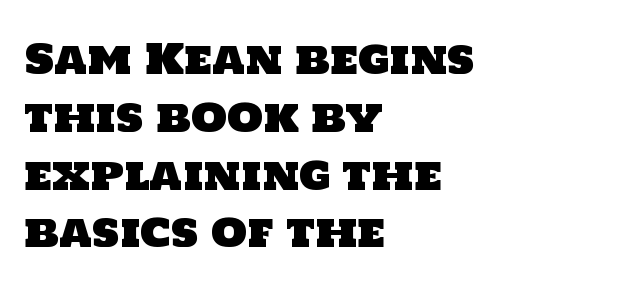
The image shows 41 px sans-serif type; set left-aligned, normal line spacing (1.41x), normal letter spacing, not underlined; low stroke contrast and a large x-height.
